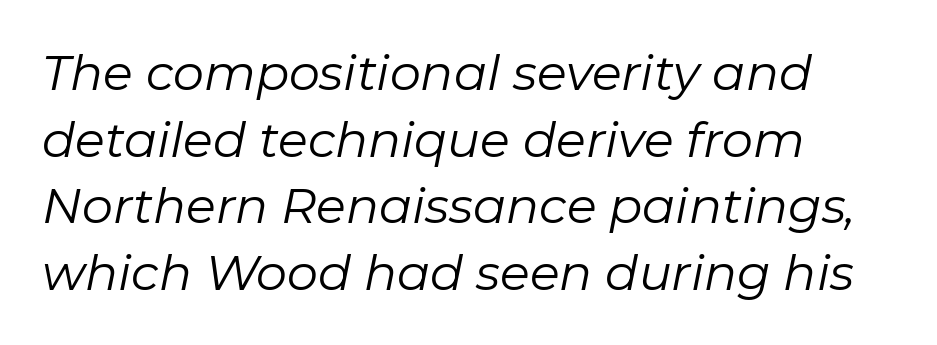
The image shows 49 px regular-weight type, italic (leaning right); set left-aligned, normal line spacing (1.36x), normal letter spacing, not underlined; low stroke contrast and a medium x-height.
